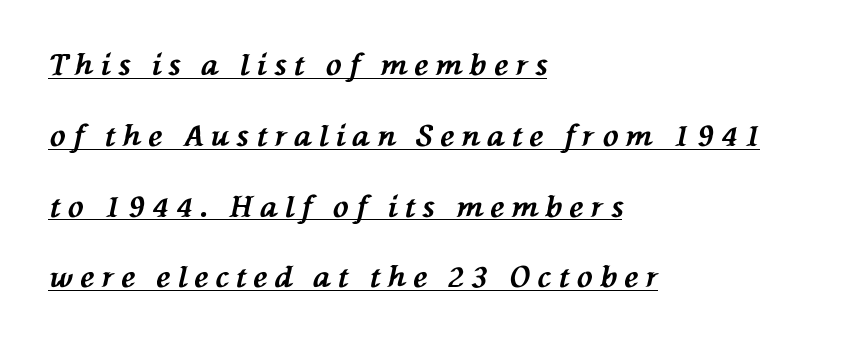
The image shows 29 px bold type, italic (leaning left); set left-aligned, loose line spacing (2.44x), unusually wide letter spacing (+0.26 em), underlined; medium stroke contrast and a medium x-height.
